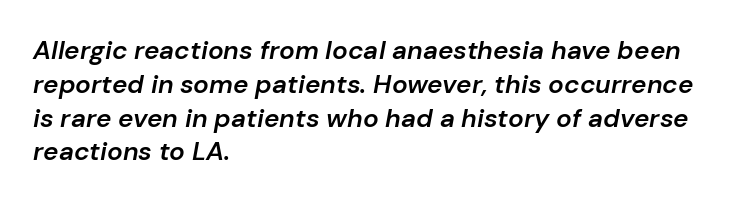
The image shows 26 px text type, italic (leaning right); set left-aligned, normal line spacing (1.3x), normal letter spacing, not underlined.
